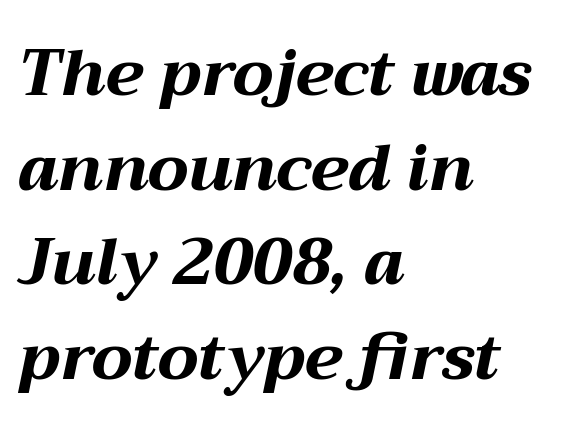
Q: Is the text bold? A: Yes.
Q: Is the text italic (slanted)? A: Yes, it leans right by about 12 degrees.
Q: Is the text underlined? A: No.
Q: How is the paragraph aligned? A: Left-aligned.
Q: Is the spacing between letters normal or unusually wide? A: Normal.
Q: Is the spacing between lines tight, normal or loose? A: Normal.
Q: Width (condensed, normal, or wide)? A: Wide.
Q: Stroke contrast? A: Medium.
Q: x-height? A: Medium.
Q: Monospaced? A: No.
